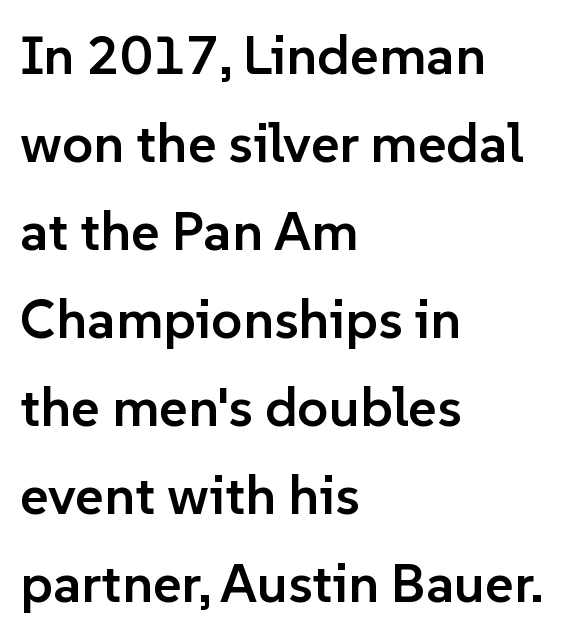
Q: Is the text bold? A: Semi-bold.
Q: Is the text italic (slanted)? A: No, it is upright.
Q: Is the typeface a serif or a sans-serif typeface? A: Sans-serif.
Q: Is the text underlined? A: No.
Q: How is the paragraph aligned? A: Left-aligned.
Q: Is the spacing between letters normal or unusually wide? A: Normal.
Q: Is the spacing between lines tight, normal or loose? A: Normal.
Q: Width (condensed, normal, or wide)? A: Normal.
Q: Stroke contrast? A: Low.
Q: x-height? A: Medium.
Q: Monospaced? A: No.
